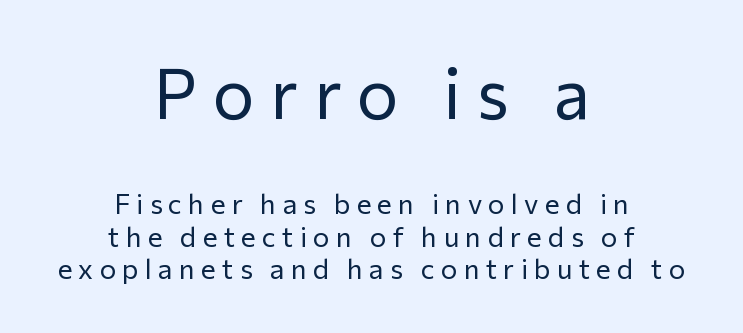
{"serif": "no", "italic": "no", "bold": "no", "weight": "regular", "width": "normal", "stroke_contrast": "low", "x_height": "medium", "monospaced": "no", "underline": "no", "align": "center", "line_spacing_ratio": 1.17, "letter_spacing": "wide", "letter_spacing_em": 0.22, "larger_block": "first", "size_ratio": 2.5, "glyph_px": 70}
